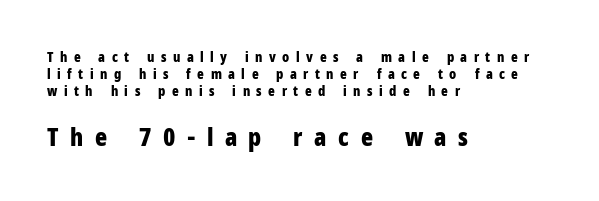
Does the copy run flush right? No — it runs flush left. Bigger letters appear in the bottom chunk; the top chunk is reduced. Does the lettering tilt? It doesn't — this is upright. Each word looks stretched out because of the extra space between its letters.
